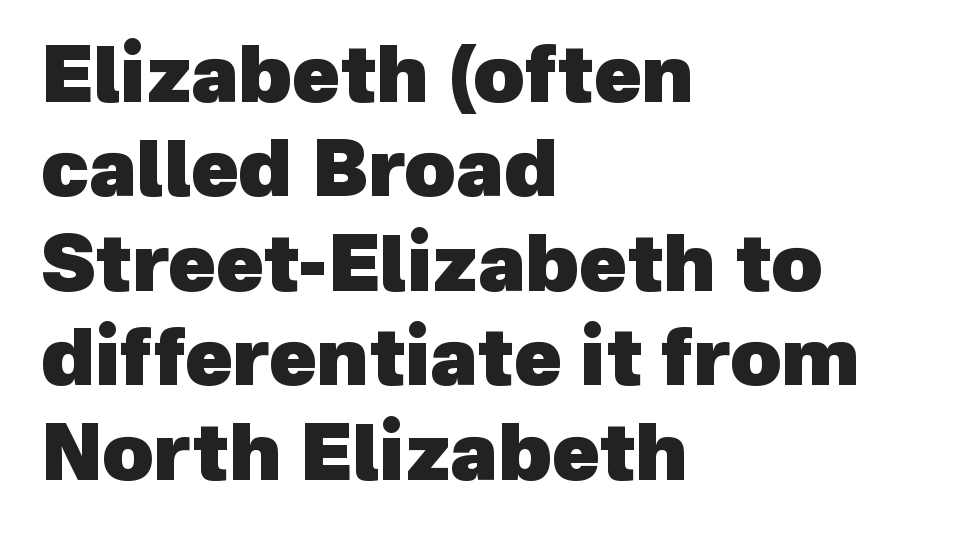
The image shows 78 px heavy sans-serif type; set left-aligned, line spacing 1.21x, normal letter spacing, not underlined; a medium x-height.
